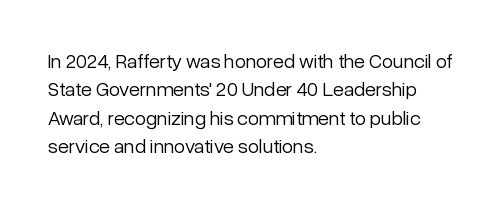
{"italic": "no", "bold": "no", "underline": "no", "align": "left", "line_spacing": "normal", "line_spacing_ratio": 1.42, "letter_spacing": "normal", "letter_spacing_em": 0.0, "glyph_px": 20}
